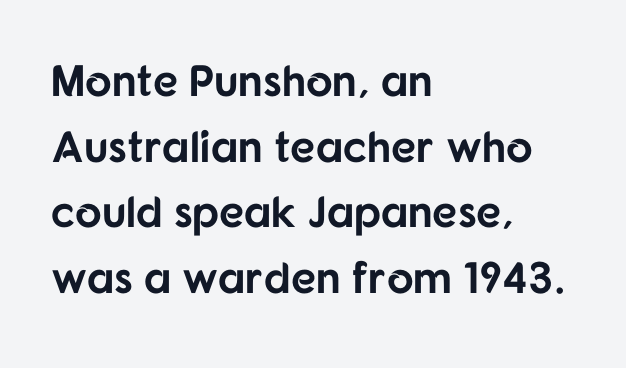
The image shows 44 px bold sans-serif type, upright; set left-aligned, normal line spacing (1.49x), normal letter spacing, not underlined; low stroke contrast and a medium x-height.
